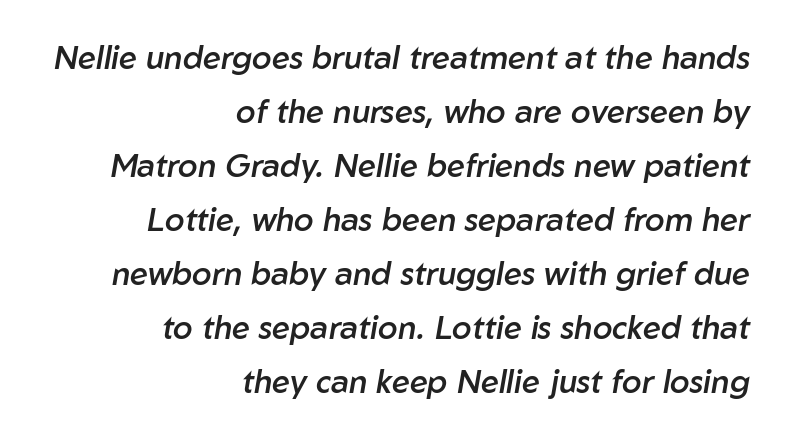
The image shows 32 px semibold type, italic (leaning right); set right-aligned, normal line spacing (1.69x), normal letter spacing, not underlined; low stroke contrast and a medium x-height.
